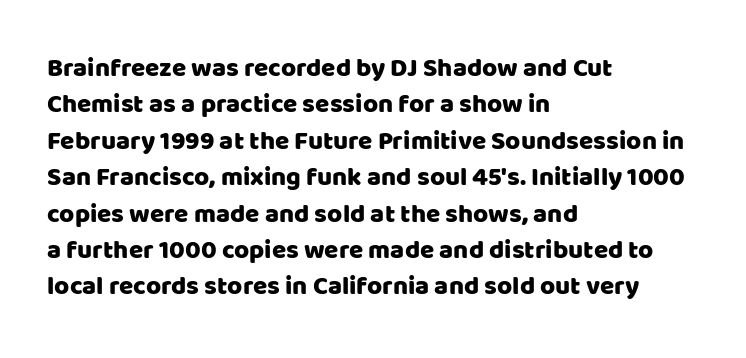
Q: Is the text italic (slanted)? A: No, it is upright.
Q: Is the text underlined? A: No.
Q: How is the paragraph aligned? A: Left-aligned.
Q: Is the spacing between letters normal or unusually wide? A: Normal.
Q: Is the spacing between lines tight, normal or loose? A: Normal.
